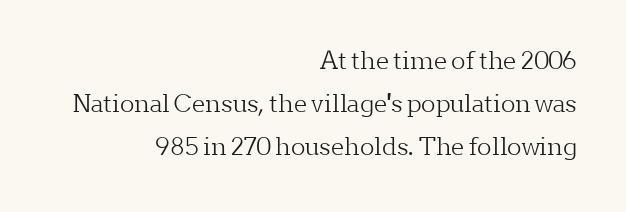
No heavy texture on the line: the type isn't bold. Compared with typical body copy, the letter spacing here is the same. Visually the block forms a straight wall on the right and a jagged coastline on the left. Nope, not italic — everything's standing straight.
